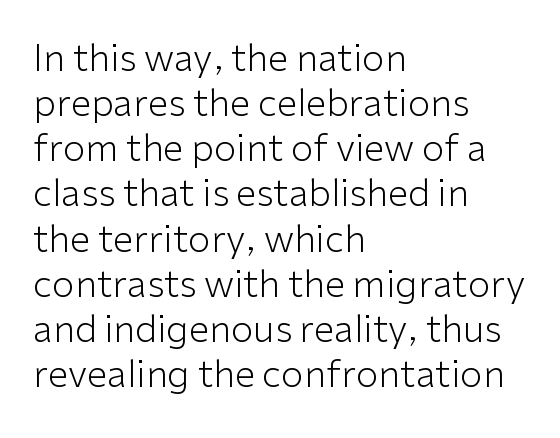
Q: Is the text bold? A: No.
Q: Is the text italic (slanted)? A: No, it is upright.
Q: Is the typeface a serif or a sans-serif typeface? A: Sans-serif.
Q: Is the text underlined? A: No.
Q: How is the paragraph aligned? A: Left-aligned.
Q: Is the spacing between letters normal or unusually wide? A: Normal.
Q: Width (condensed, normal, or wide)? A: Normal.
Q: Stroke contrast? A: Low.
Q: x-height? A: Medium.
Q: Monospaced? A: No.
